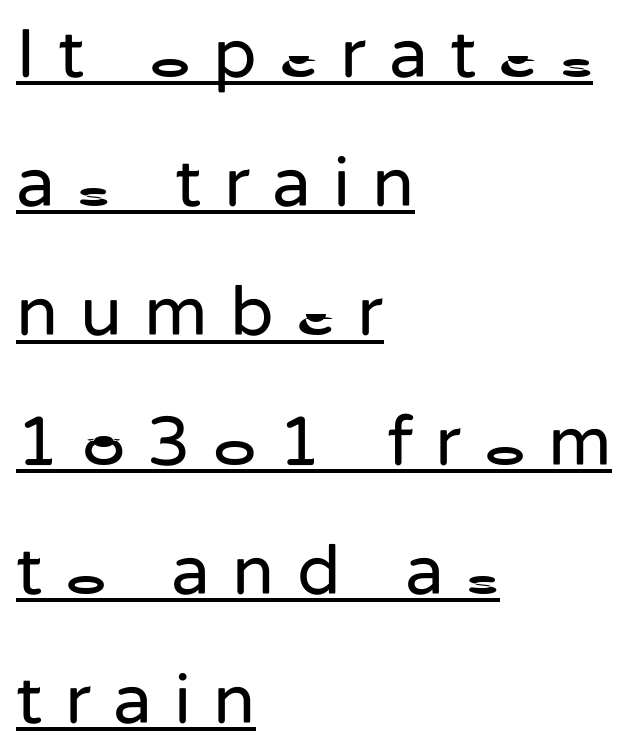
Each stroke keeps to a modest, everyday thickness or less. The sample's only ornament is a line tracing under the words. The setting favours the left margin, as ordinary paragraphs usually do. The tracking reads as deliberately expanded to a designer's eye. Each letter's strokes conclude bluntly, with no projecting serifs. Every character sits straight up, as roman type does.
